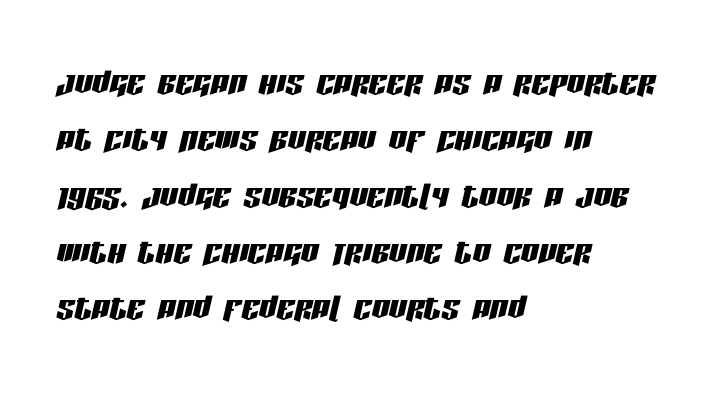
The image shows 44 px condensed type, italic (leaning right); set left-aligned, normal line spacing (1.28x), normal letter spacing, not underlined; low stroke contrast and a large x-height.
